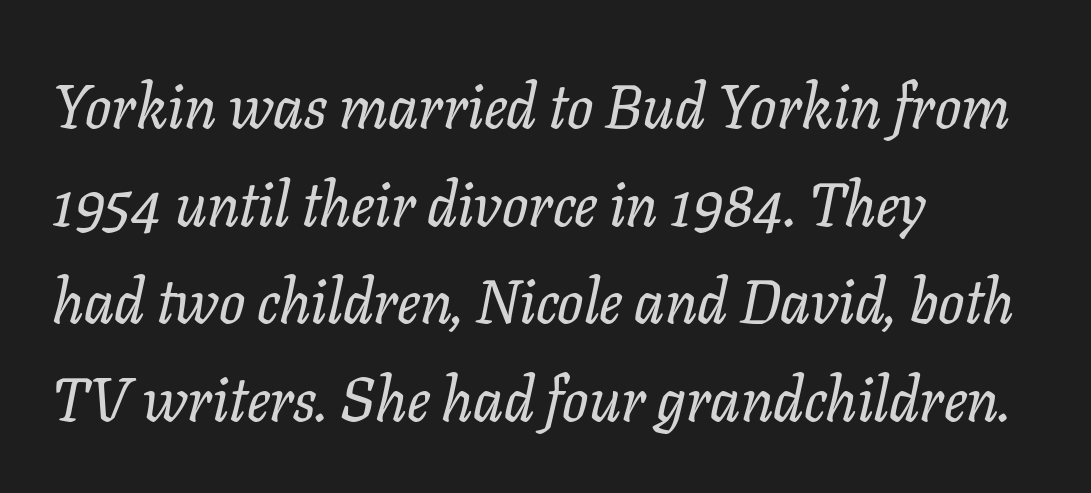
{"serif": "yes", "italic": "yes", "lean": "right", "slant_degrees": 11, "width": "normal", "stroke_contrast": "low", "x_height": "medium", "monospaced": "no", "underline": "no", "align": "left", "line_spacing": "normal", "line_spacing_ratio": 1.6, "letter_spacing": "normal", "letter_spacing_em": 0.0, "glyph_px": 61}
